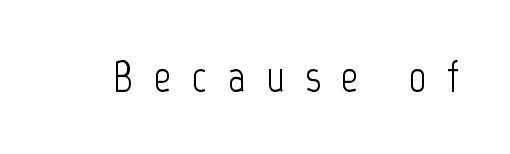
Q: Is the text bold? A: No.
Q: Is the text italic (slanted)? A: No, it is upright.
Q: Is the typeface a serif or a sans-serif typeface? A: Sans-serif.
Q: Is the text underlined? A: No.
Q: Is the spacing between letters normal or unusually wide? A: Unusually wide.
Q: Width (condensed, normal, or wide)? A: Condensed.
Q: Stroke contrast? A: Low.
Q: x-height? A: Medium.
Q: Monospaced? A: No.
